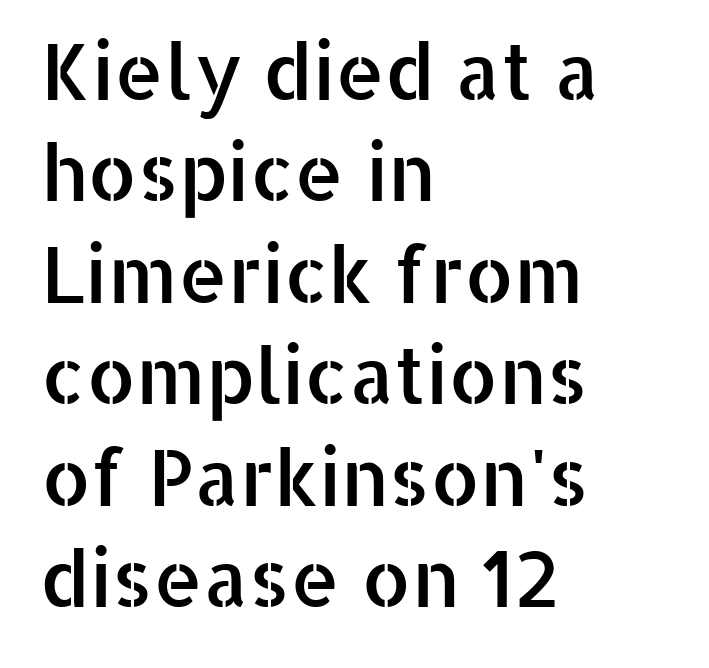
{"serif": "no", "italic": "no", "width": "normal", "stroke_contrast": "low", "x_height": "medium", "monospaced": "no", "underline": "no", "align": "left", "line_spacing": "normal", "line_spacing_ratio": 1.3, "letter_spacing": "normal", "letter_spacing_em": 0.0, "glyph_px": 78}
